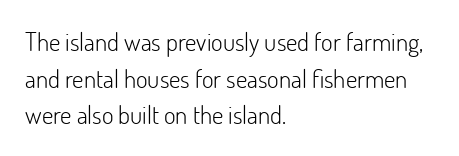
The image shows 25 px text type, upright; set left-aligned, normal line spacing (1.47x), normal letter spacing, not underlined.
